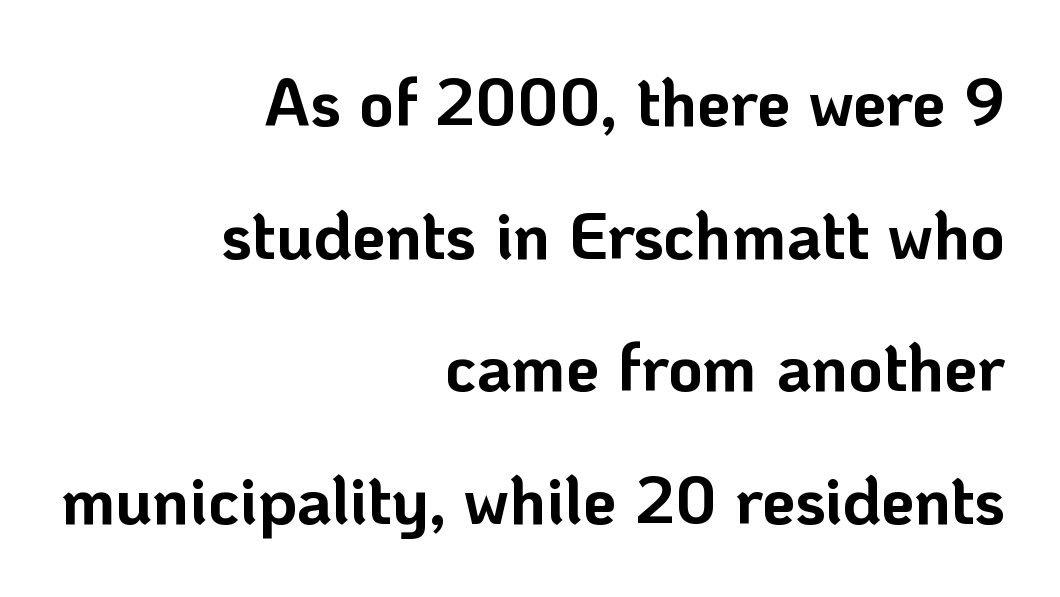
Q: Is the text bold? A: Yes.
Q: Is the text italic (slanted)? A: No, it is upright.
Q: Is the typeface a serif or a sans-serif typeface? A: Sans-serif.
Q: Is the text underlined? A: No.
Q: How is the paragraph aligned? A: Right-aligned.
Q: Is the spacing between letters normal or unusually wide? A: Normal.
Q: Is the spacing between lines tight, normal or loose? A: Loose.
Q: Width (condensed, normal, or wide)? A: Normal.
Q: Stroke contrast? A: Low.
Q: x-height? A: Medium.
Q: Monospaced? A: No.
